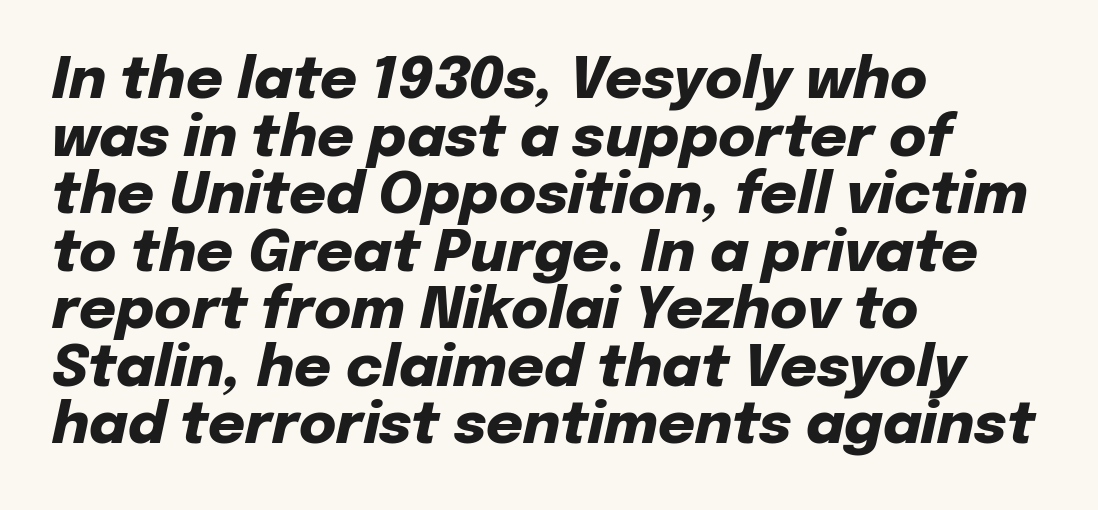
The face used here is proportionally spaced, like ordinary book or web type. The rendering uses a small line-height, squeezing the rows. The text block is weighted toward the left margin, trailing off unevenly rightward. Quick note: italic. Short note: letters normally spaced.
